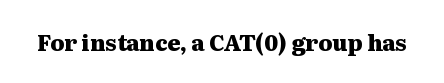
The image shows 22 px bold type, upright; set normal letter spacing, not underlined.
